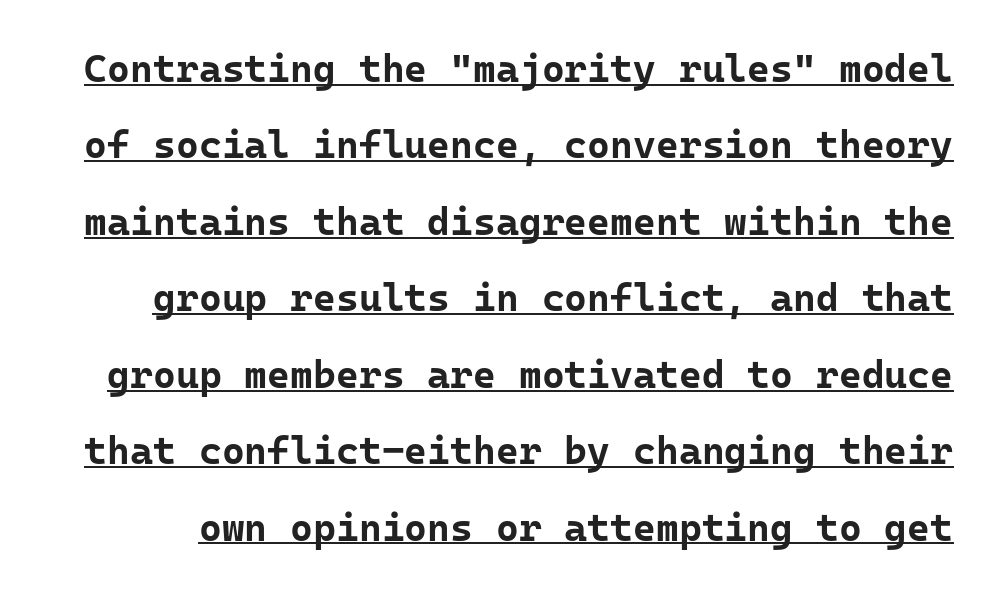
The image shows 39 px bold sans-serif type, upright, monospaced; set loose line spacing (1.96x), normal letter spacing, underlined; low stroke contrast and a medium x-height.
